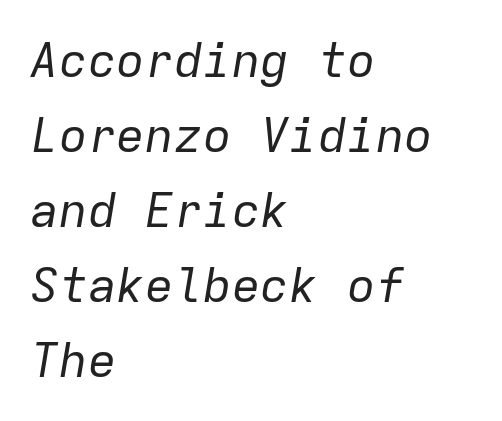
{"italic": "yes", "lean": "right", "slant_degrees": 9, "bold": "no", "weight": "regular", "width": "normal", "stroke_contrast": "low", "x_height": "medium", "monospaced": "yes", "underline": "no", "align": "left", "line_spacing": "normal", "line_spacing_ratio": 1.56, "letter_spacing": "normal", "letter_spacing_em": 0.0, "glyph_px": 48}
